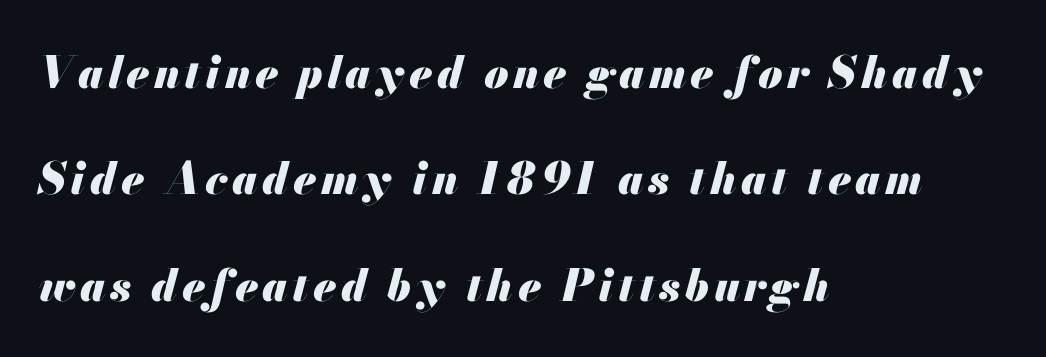
The image shows 44 px heavy type, italic (leaning right); set left-aligned, loose line spacing (2.42x), not underlined; medium stroke contrast and a small x-height.
